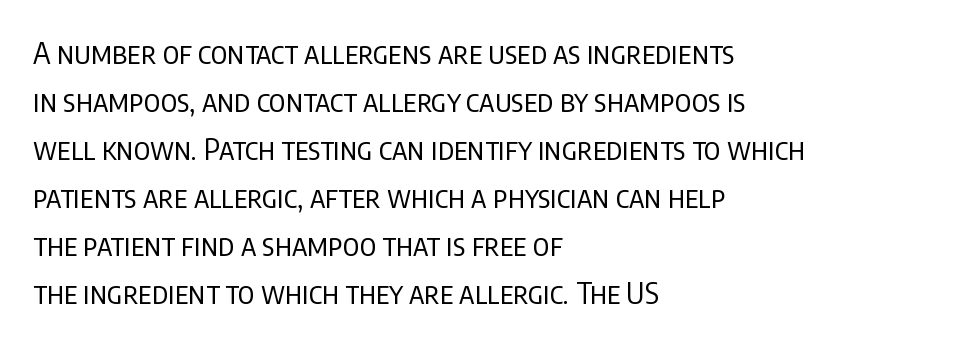
{"serif": "no", "italic": "no", "bold": "no", "weight": "regular", "width": "condensed", "stroke_contrast": "low", "x_height": "large", "monospaced": "no", "underline": "no", "align": "left", "line_spacing": "normal", "line_spacing_ratio": 1.6, "letter_spacing": "normal", "letter_spacing_em": 0.0, "glyph_px": 30}
